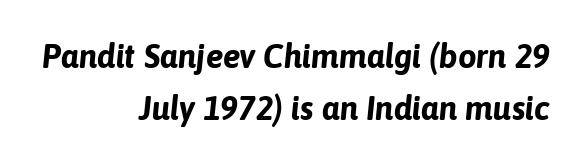
There's an unmistakable incline to the writing here. The gaps between neighbouring characters are ordinary and unremarkable. You'd pick this weight for a headline — it's a proper bold. One-word summary of the alignment: right. Note the varied advance widths — an 'i' is clearly narrower than an 'm'. Baseline-to-baseline distance is the conventional proportion of letter height.
